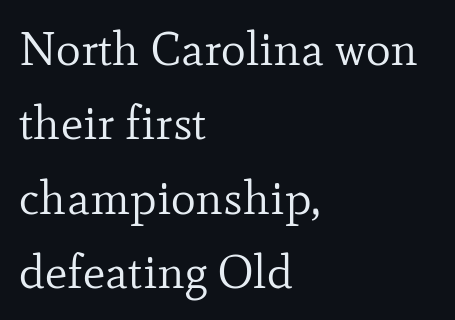
Q: Is the text bold? A: No.
Q: Is the text italic (slanted)? A: No, it is upright.
Q: Is the typeface a serif or a sans-serif typeface? A: Serif.
Q: Is the text underlined? A: No.
Q: How is the paragraph aligned? A: Left-aligned.
Q: Is the spacing between letters normal or unusually wide? A: Normal.
Q: Is the spacing between lines tight, normal or loose? A: Normal.
Q: Width (condensed, normal, or wide)? A: Normal.
Q: Stroke contrast? A: Low.
Q: x-height? A: Small.
Q: Monospaced? A: No.
